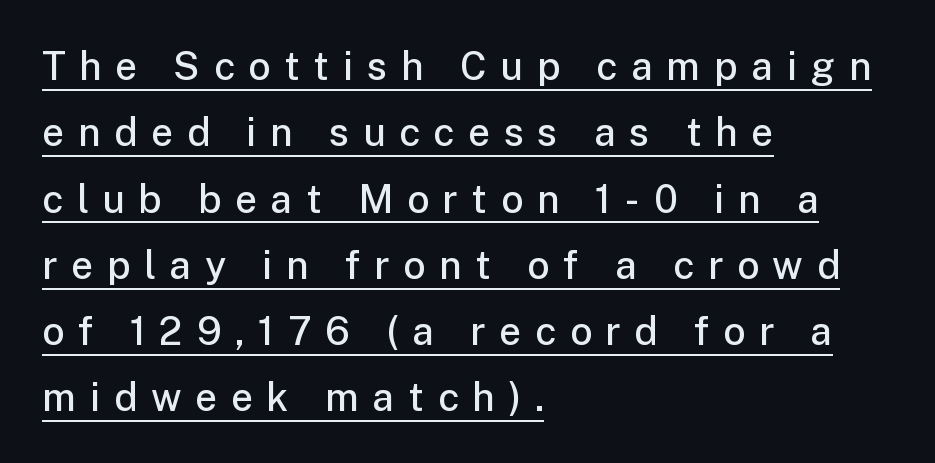
Q: Is the text bold? A: Semi-bold.
Q: Is the text italic (slanted)? A: No, it is upright.
Q: Is the typeface a serif or a sans-serif typeface? A: Sans-serif.
Q: Is the text underlined? A: Yes.
Q: How is the paragraph aligned? A: Left-aligned.
Q: Is the spacing between letters normal or unusually wide? A: Unusually wide.
Q: Is the spacing between lines tight, normal or loose? A: Normal.
Q: Width (condensed, normal, or wide)? A: Normal.
Q: Stroke contrast? A: Low.
Q: x-height? A: Medium.
Q: Monospaced? A: No.
